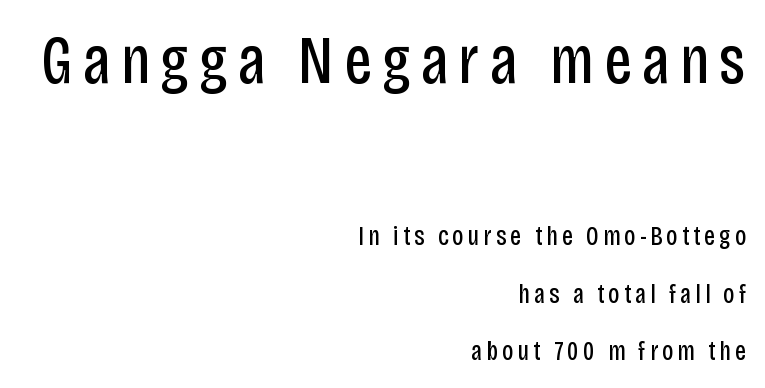
The typesetter chose a ragged-left arrangement here. The space between consecutive lines is lavish. Rendered with straight, roman letterforms. Nobody drew a line under any word here.
